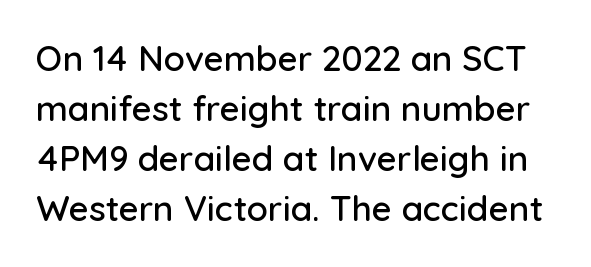
The image shows 35 px sans-serif type, upright; set normal line spacing (1.43x), normal letter spacing, not underlined; low stroke contrast and a medium x-height.
